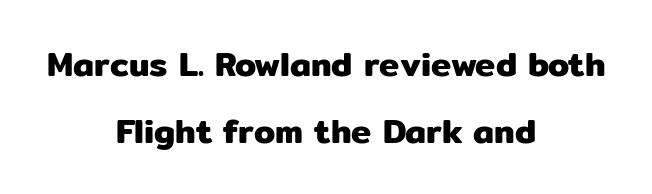
In terms of leading, this rendering errs on the spacious side. The paragraph has two soft edges and a firm central axis. Check where the strokes stop: nothing finishes them off — pure sans. Observe the ordinary spacing: letters are neighbours, not strangers. You can tell it's not italic because the verticals are truly vertical. This rendering features lettering with no underline.
